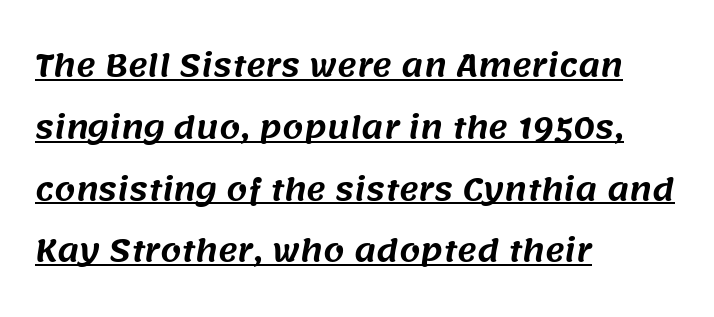
The image shows 30 px sans-serif type; set left-aligned, loose line spacing (2.06x), normal letter spacing, underlined; medium stroke contrast and a large x-height.
